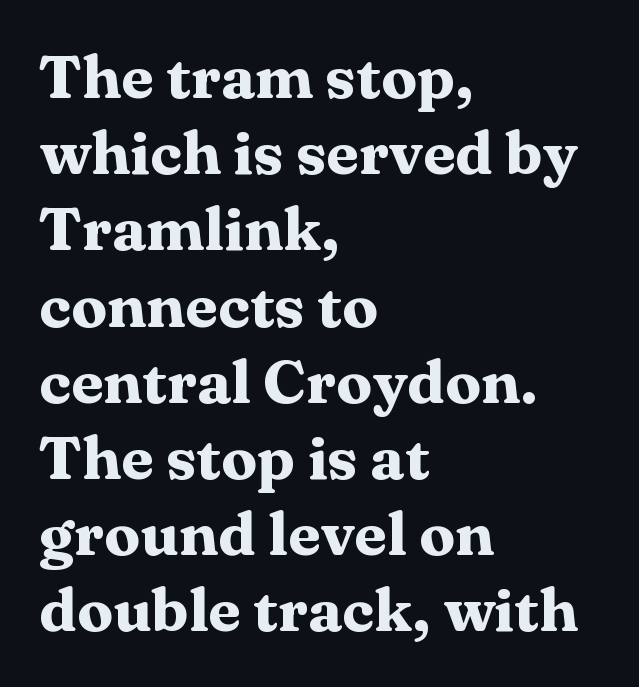
{"serif": "yes", "italic": "no", "bold": "yes", "weight": "heavy", "width": "wide", "stroke_contrast": "medium", "x_height": "medium", "monospaced": "no", "underline": "no", "align": "left", "line_spacing": "normal", "line_spacing_ratio": 1.27, "letter_spacing": "normal", "letter_spacing_em": 0.0, "glyph_px": 60}
